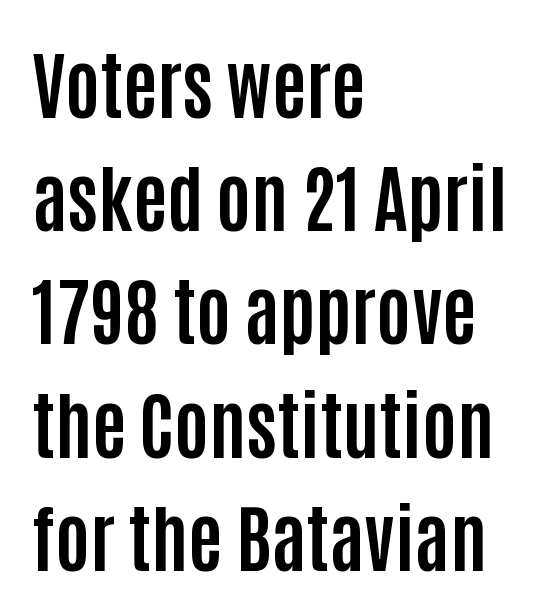
Heavy-handed strokes throughout: this text is bold. Proportional: the letters do not fall into vertical columns. Check where the strokes stop: nothing finishes them off — pure sans. You could call the tracking neutral — neither tight nor loose. Bare-footed words on every line.
